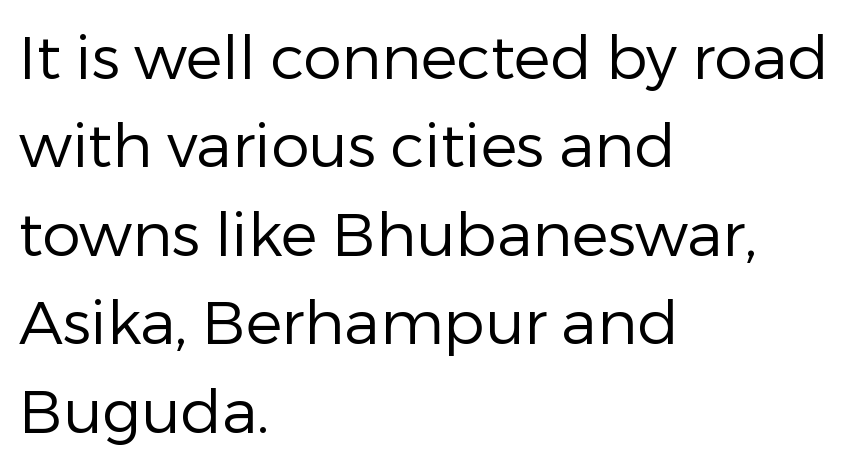
Rendered with straight, roman letterforms. You could not count columns in this text — the font is proportionally spaced. One-word summary of the alignment: left. The passage shown is not underscored anywhere.
